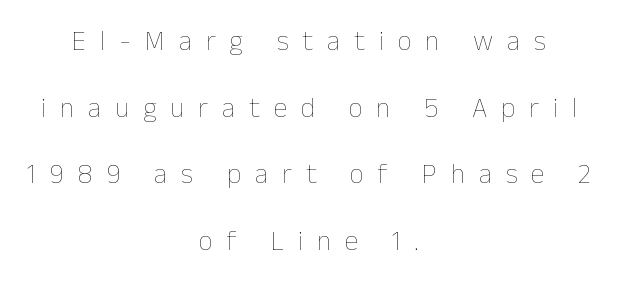
Q: Is the text bold? A: No.
Q: Is the text italic (slanted)? A: No, it is upright.
Q: Is the text underlined? A: No.
Q: How is the paragraph aligned? A: Centered.
Q: Is the spacing between letters normal or unusually wide? A: Unusually wide.
Q: Is the spacing between lines tight, normal or loose? A: Loose.
Q: Width (condensed, normal, or wide)? A: Normal.
Q: Stroke contrast? A: Low.
Q: x-height? A: Medium.
Q: Monospaced? A: No.
